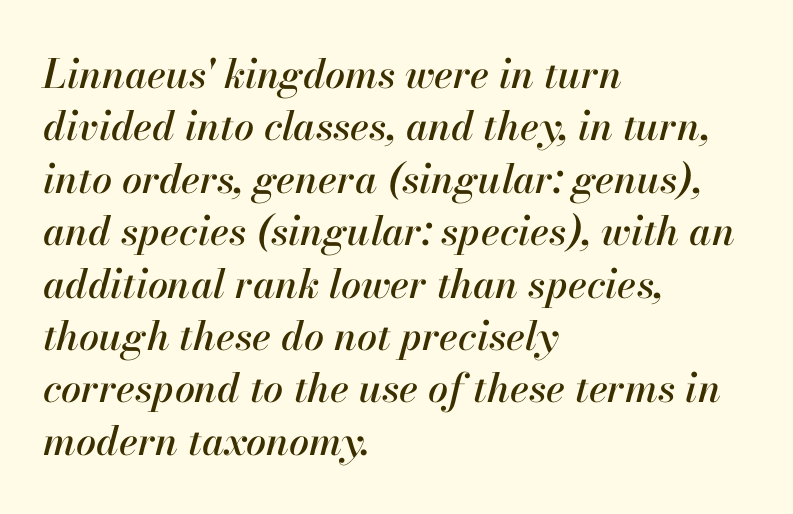
This rendering leaves character spacing at its baseline value. Each letter keeps its own natural width here, so spacing adapts to shape. There's an unmistakable incline to the writing here. The words here are not underlined.
